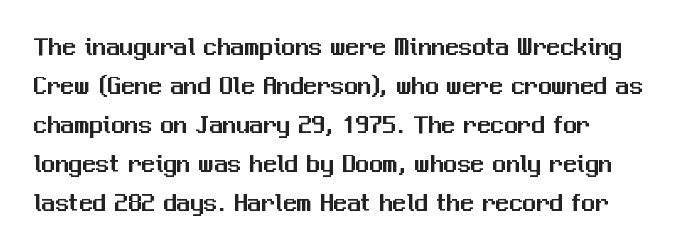
The image shows 27 px text type, upright; set normal line spacing (1.44x), normal letter spacing, not underlined.
